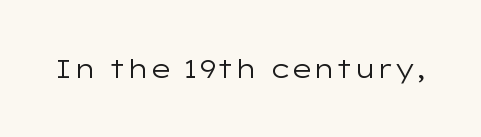
Q: Is the text bold? A: No.
Q: Is the text italic (slanted)? A: No, it is upright.
Q: Is the text underlined? A: No.
Q: Is the spacing between letters normal or unusually wide? A: Normal.
